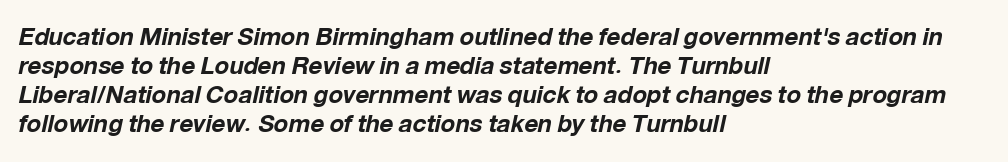
{"italic": "yes", "lean": "right", "slant_degrees": 12, "bold": "yes", "underline": "no", "align": "left", "line_spacing_ratio": 1.21, "letter_spacing": "normal", "letter_spacing_em": 0.0, "glyph_px": 24}
